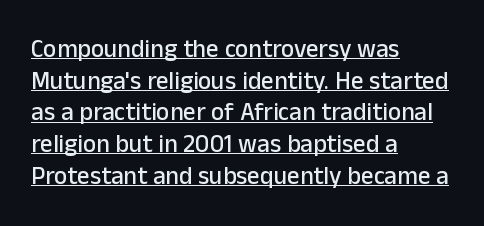
The image shows 25 px text type, upright; set left-aligned, normal line spacing (1.27x), normal letter spacing, underlined.
